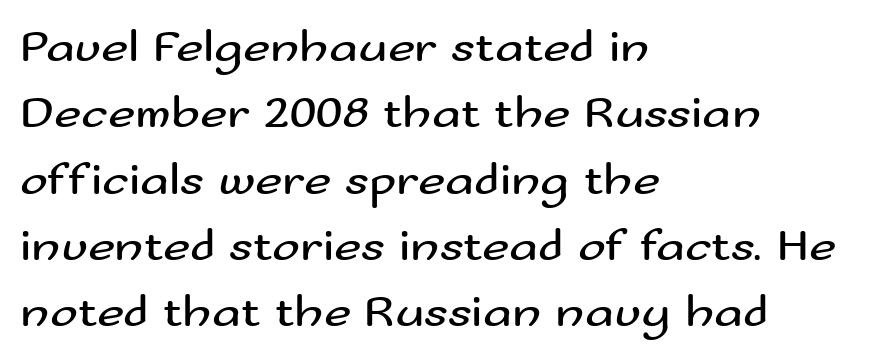
The passage shown is not bold in any degree. The face used here is proportionally spaced, like ordinary book or web type. The letters carry no serifs — their stems end cleanly without finishing strokes. The block of text has a typical density, with ordinary space between rows. This is the regular roman posture of the typeface.
